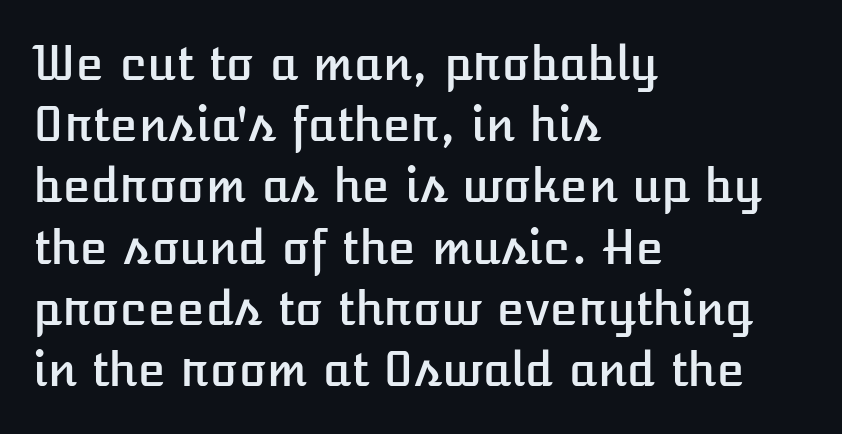
The image shows 46 px text type, upright; set left-aligned, normal line spacing (1.33x), normal letter spacing, not underlined; low stroke contrast and a medium x-height.
